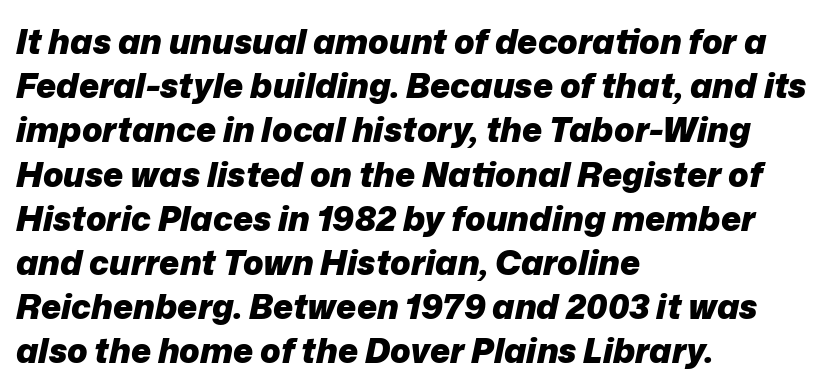
Q: Is the text bold? A: Yes.
Q: Is the text italic (slanted)? A: Yes, it leans right by about 12 degrees.
Q: Is the text underlined? A: No.
Q: How is the paragraph aligned? A: Left-aligned.
Q: Is the spacing between letters normal or unusually wide? A: Normal.
Q: Is the spacing between lines tight, normal or loose? A: Normal.
Q: Width (condensed, normal, or wide)? A: Normal.
Q: Stroke contrast? A: Low.
Q: x-height? A: Medium.
Q: Monospaced? A: No.
